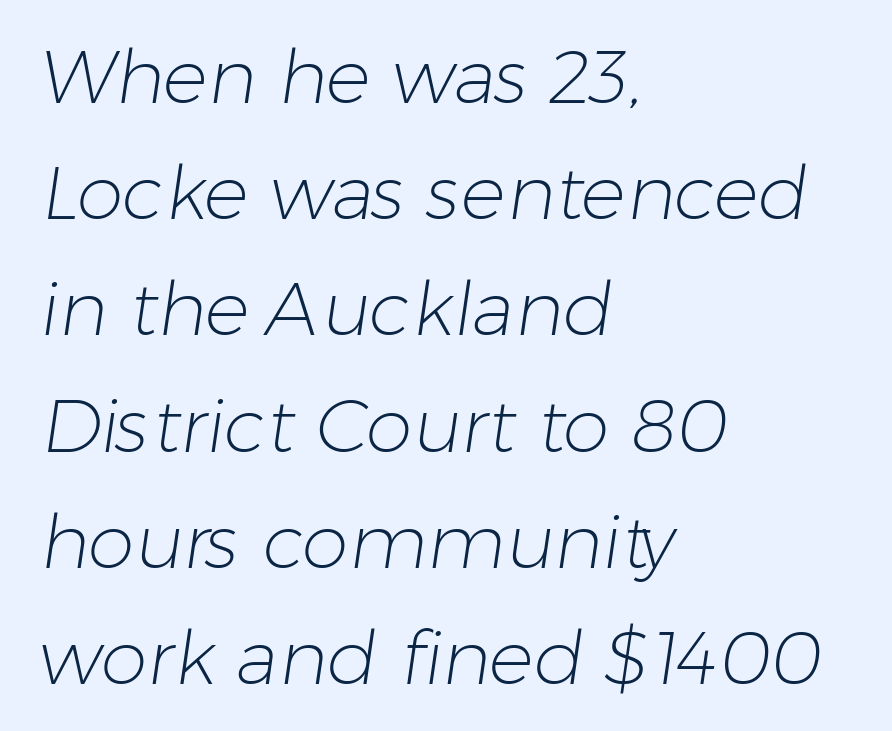
{"serif": "no", "bold": "no", "weight": "light", "width": "normal", "stroke_contrast": "low", "x_height": "medium", "monospaced": "no", "underline": "no", "align": "left", "line_spacing": "normal", "line_spacing_ratio": 1.55, "letter_spacing": "normal", "letter_spacing_em": 0.0, "glyph_px": 75}
